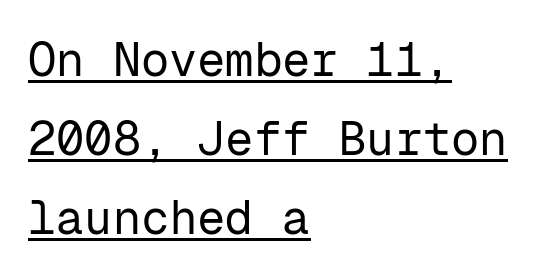
Q: Is the text bold? A: No.
Q: Is the text italic (slanted)? A: No, it is upright.
Q: Is the typeface a serif or a sans-serif typeface? A: Sans-serif.
Q: Is the text underlined? A: Yes.
Q: How is the paragraph aligned? A: Left-aligned.
Q: Is the spacing between letters normal or unusually wide? A: Normal.
Q: Is the spacing between lines tight, normal or loose? A: Normal.
Q: Width (condensed, normal, or wide)? A: Normal.
Q: Stroke contrast? A: Low.
Q: x-height? A: Medium.
Q: Monospaced? A: Yes.
